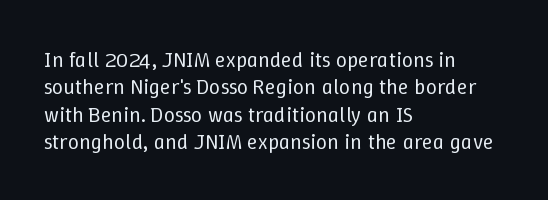
Rendered with straight, roman letterforms. Weight: not bold — regular or lighter. Words appear dense and cohesive because spacing is normal. Horizontal alignment here is leftward, the default for most running prose. A clean baseline with only descenders dipping below it.
